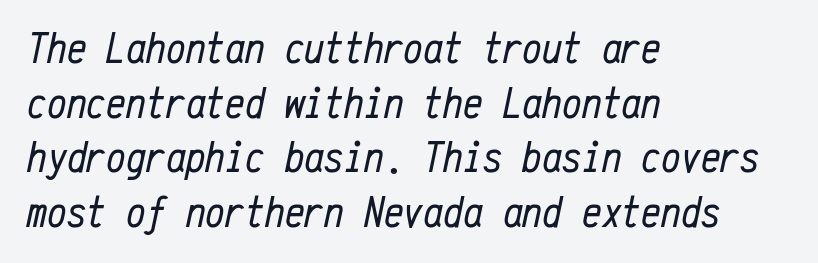
The image shows 44 px regular-weight, condensed type, italic (leaning right), monospaced; set left-aligned, line spacing 1.24x, normal letter spacing, not underlined; low stroke contrast and a medium x-height.
